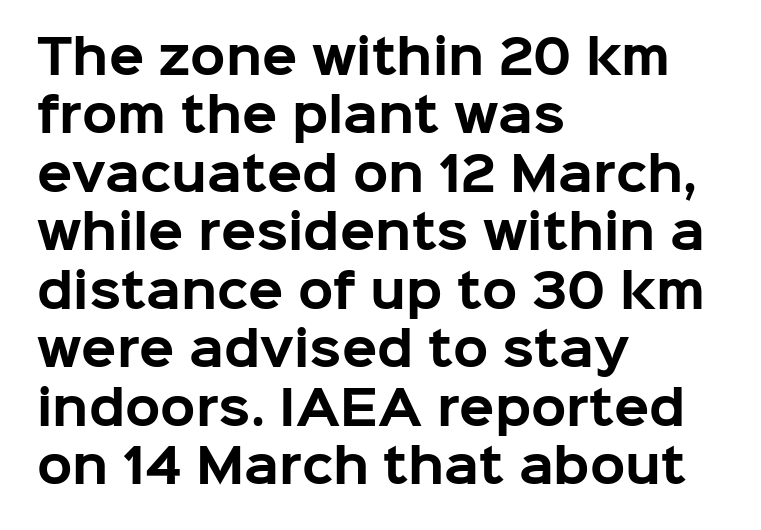
{"serif": "no", "italic": "no", "bold": "yes", "weight": "bold", "width": "normal", "stroke_contrast": "low", "x_height": "medium", "monospaced": "no", "underline": "no", "align": "left", "line_spacing": "normal", "line_spacing_ratio": 1.27, "letter_spacing": "normal", "letter_spacing_em": 0.0, "glyph_px": 46}
